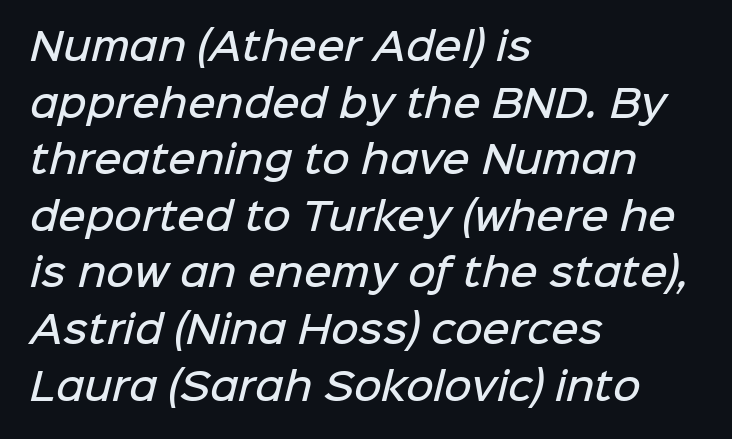
The image shows 38 px semibold sans-serif type; set left-aligned, normal line spacing (1.49x), normal letter spacing, not underlined; low stroke contrast and a medium x-height.
